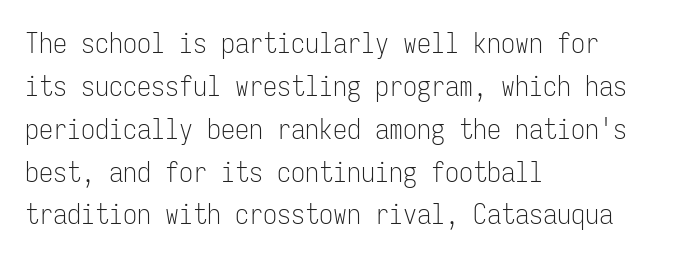
{"serif": "no", "italic": "no", "bold": "no", "weight": "light", "width": "condensed", "stroke_contrast": "low", "x_height": "medium", "monospaced": "yes", "underline": "no", "align": "left", "line_spacing": "normal", "line_spacing_ratio": 1.53, "letter_spacing": "normal", "letter_spacing_em": 0.0, "glyph_px": 28}
